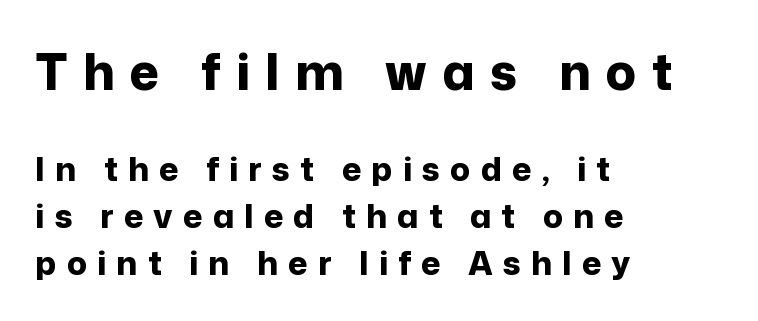
Q: Is the text bold? A: Yes.
Q: Is the text italic (slanted)? A: No, it is upright.
Q: Is the typeface a serif or a sans-serif typeface? A: Sans-serif.
Q: Is the text underlined? A: No.
Q: How is the paragraph aligned? A: Left-aligned.
Q: Is the spacing between letters normal or unusually wide? A: Unusually wide.
Q: Is the spacing between lines tight, normal or loose? A: Normal.
Q: Which block of text is set in a larger size, the first (top) or the second (bottom)? A: The first (top) one.
Q: Width (condensed, normal, or wide)? A: Normal.
Q: Stroke contrast? A: Low.
Q: x-height? A: Medium.
Q: Monospaced? A: No.
